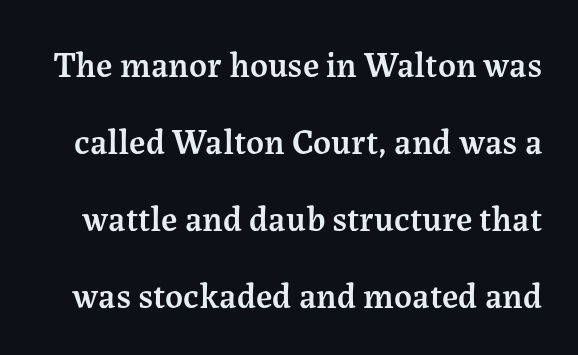
Q: Is the text bold? A: Semi-bold.
Q: Is the text italic (slanted)? A: No, it is upright.
Q: Is the typeface a serif or a sans-serif typeface? A: Serif.
Q: Is the text underlined? A: No.
Q: Is the spacing between letters normal or unusually wide? A: Normal.
Q: Is the spacing between lines tight, normal or loose? A: Loose.
Q: Width (condensed, normal, or wide)? A: Normal.
Q: Stroke contrast? A: Medium.
Q: x-height? A: Medium.
Q: Monospaced? A: No.
